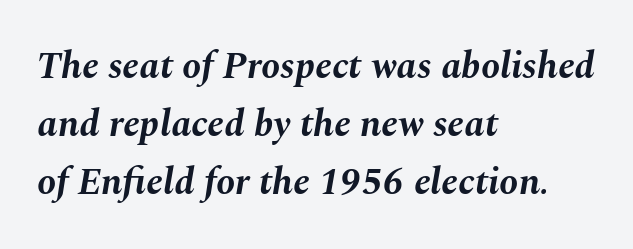
{"italic": "yes", "lean": "right", "slant_degrees": 10, "bold": "yes", "weight": "bold", "width": "normal", "stroke_contrast": "medium", "x_height": "medium", "monospaced": "no", "underline": "no", "align": "left", "line_spacing": "normal", "line_spacing_ratio": 1.52, "letter_spacing": "normal", "letter_spacing_em": 0.0, "glyph_px": 38}
